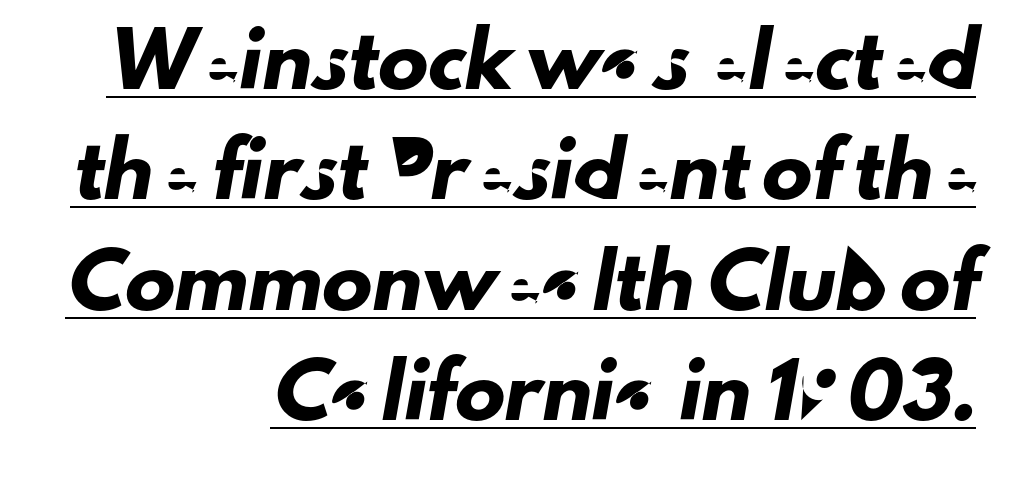
{"serif": "no", "width": "normal", "stroke_contrast": "low", "x_height": "small", "monospaced": "no", "underline": "yes", "align": "right", "line_spacing": "loose", "line_spacing_ratio": 2.21, "letter_spacing": "normal", "letter_spacing_em": 0.0, "glyph_px": 50}
